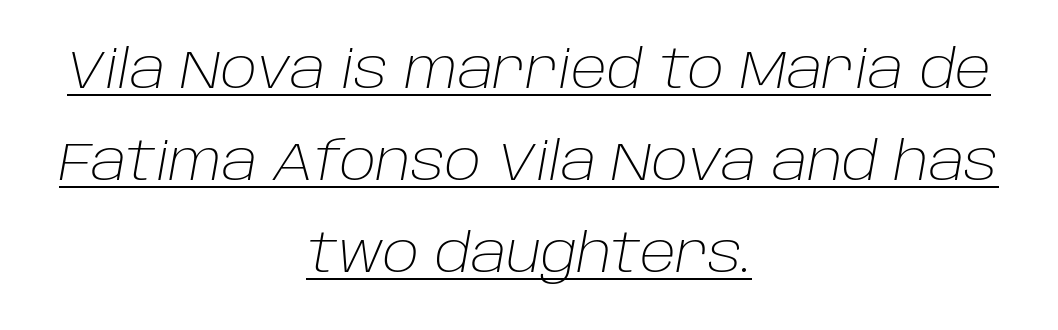
The image shows 54 px light type, italic (leaning right); set centered, normal line spacing (1.7x), normal letter spacing, underlined; low stroke contrast and a large x-height.
